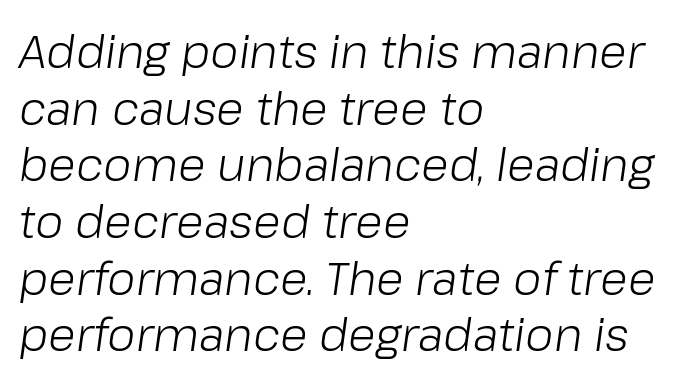
The lines in this sample share a left origin and differ only in where they stop. The cut favours lightness, reaching ordinary text weight at its darkest. The passage shown stacks its lines at a standard gap. Slant detected: the letters are inclined. This sample has the flowing, uneven cadence of proportional lettering.
